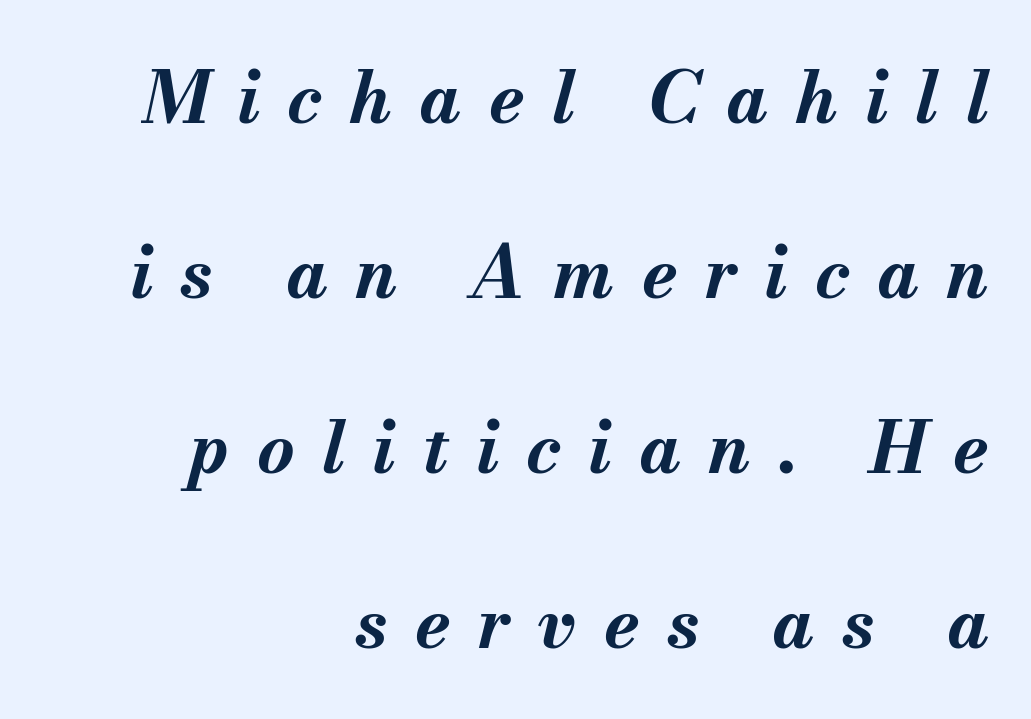
A dark, heavy texture on the line: the type is bold. The block of text is sparse from top to bottom, with ample space between rows. These lines are set flush right with a ragged left edge. This sample uses an oblique cut, with every glyph tilted off the vertical. The face used here is proportionally spaced, like ordinary book or web type.
